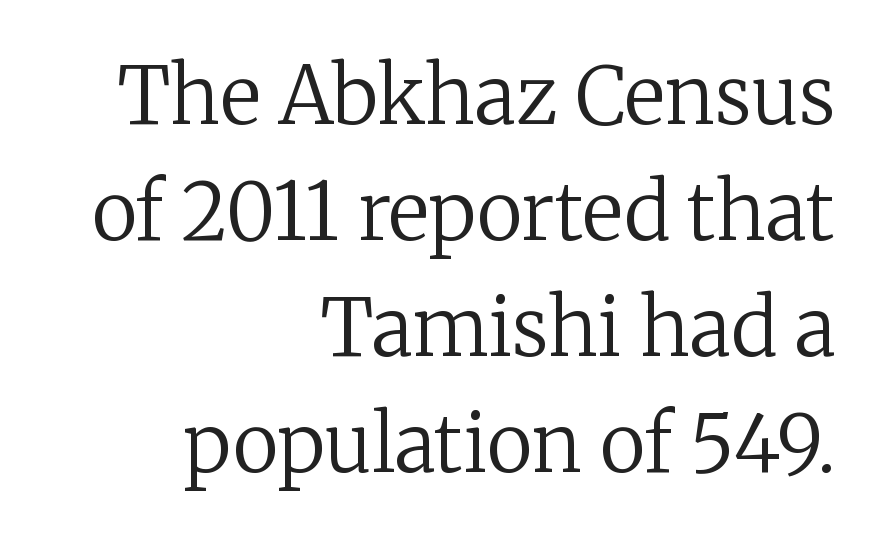
{"serif": "yes", "italic": "no", "bold": "no", "weight": "regular", "width": "normal", "stroke_contrast": "low", "x_height": "medium", "monospaced": "no", "underline": "no", "align": "right", "line_spacing": "normal", "line_spacing_ratio": 1.47, "letter_spacing": "normal", "letter_spacing_em": 0.0, "glyph_px": 79}
